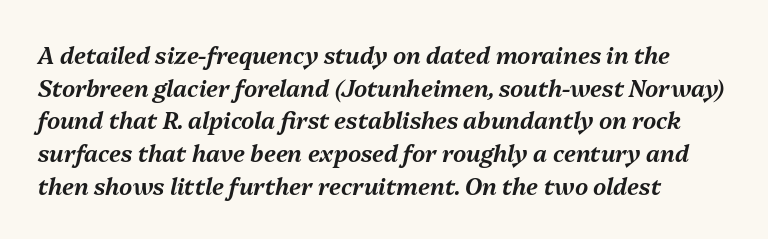
You could call the tracking neutral — neither tight nor loose. Notice how descenders clear the ascenders below comfortably — that's standard leading. Which margin do the lines hug? The left one — the right edge is uneven. The specimen reads as italic at a glance. The space beneath each line is pristine and unruled.
